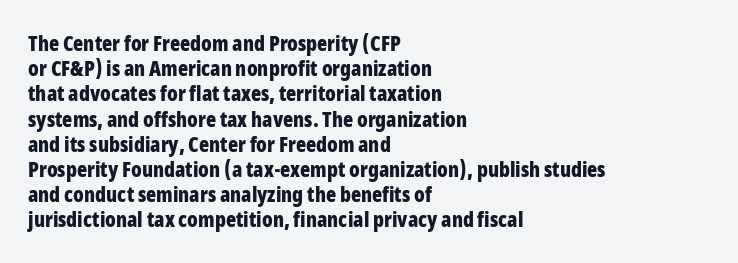
Q: Is the text bold? A: Yes.
Q: Is the text italic (slanted)? A: No, it is upright.
Q: Is the text underlined? A: No.
Q: How is the paragraph aligned? A: Left-aligned.
Q: Is the spacing between letters normal or unusually wide? A: Normal.
